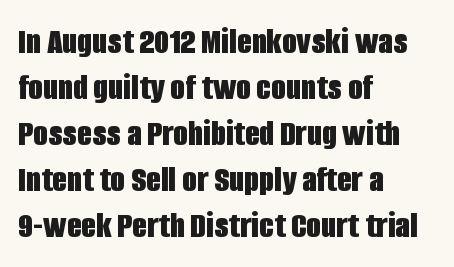
The image shows 38 px bold, condensed sans-serif type, upright; set left-aligned, line spacing 1.21x, normal letter spacing, not underlined; low stroke contrast and a large x-height.
